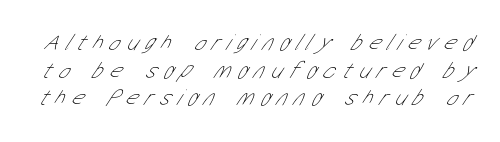
The image shows 23 px text type; set line spacing 1.2x, unusually wide letter spacing (+0.3 em), not underlined.
